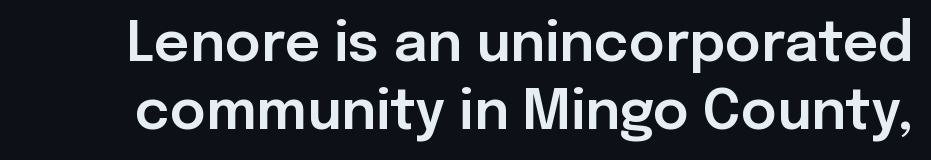
Is the letter spacing exaggerated? No — it looks like the ordinary default. Letterform terminals end flat and unadorned throughout the passage. Do the characters align in a grid? No, the font is proportional. Beneath every word, the page is bare. The specimen reads as upright at a glance.
